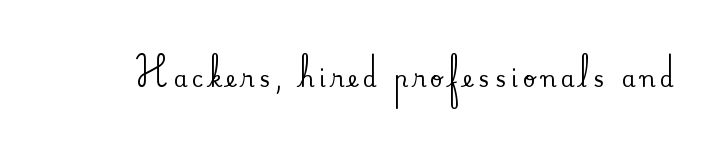
Short note: letters widely spaced. Characters remain perfectly vertical along every line. Quick note: underline off.
